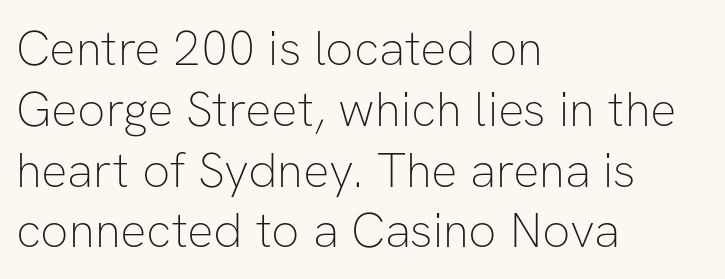
The image shows 49 px thin sans-serif type, upright; set left-aligned, line spacing 1.24x, normal letter spacing, not underlined; low stroke contrast and a medium x-height.
